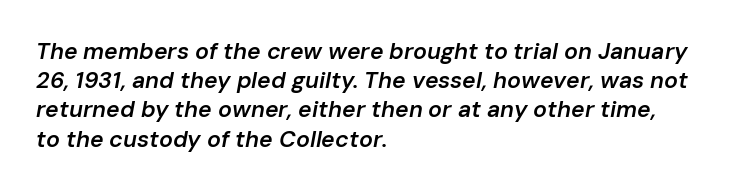
Q: Is the text bold? A: Semi-bold.
Q: Is the text italic (slanted)? A: Yes, it leans right by about 10 degrees.
Q: Is the text underlined? A: No.
Q: How is the paragraph aligned? A: Left-aligned.
Q: Is the spacing between letters normal or unusually wide? A: Normal.
Q: Is the spacing between lines tight, normal or loose? A: Normal.
